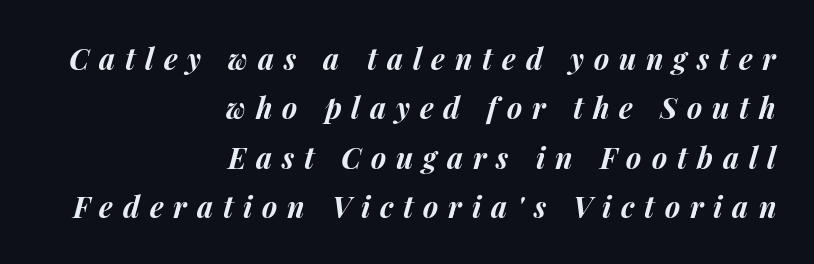
The image shows 29 px bold type, italic (leaning right); set right-aligned, normal line spacing (1.7x), unusually wide letter spacing (+0.34 em), not underlined; medium stroke contrast and a medium x-height.
